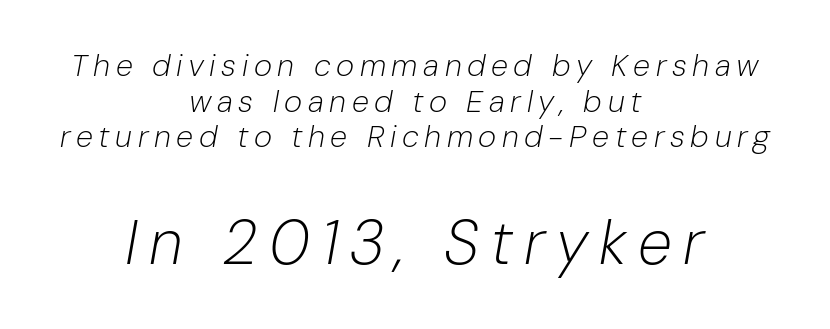
The image shows 62 px light type, italic (leaning right); set centered, tight line spacing (1.15x), not underlined; the second (bottom) block is 2.0x larger; low stroke contrast and a medium x-height.
